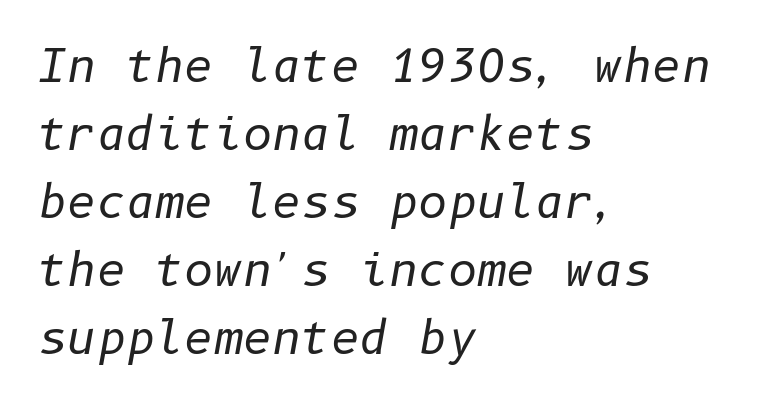
The image shows 45 px regular-weight type, italic (leaning right); set left-aligned, normal line spacing (1.51x), normal letter spacing, not underlined; low stroke contrast and a medium x-height.
